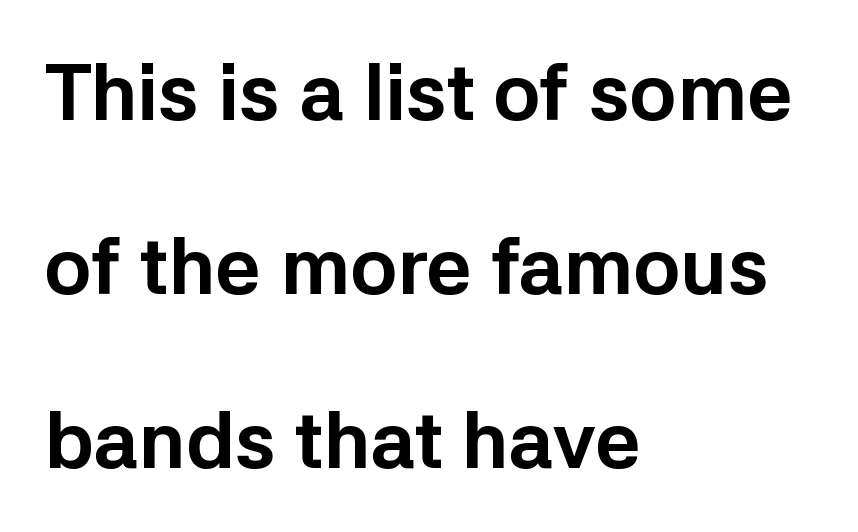
The image shows 79 px bold sans-serif type, upright; set left-aligned, loose line spacing (2.2x), normal letter spacing, not underlined; low stroke contrast and a medium x-height.
